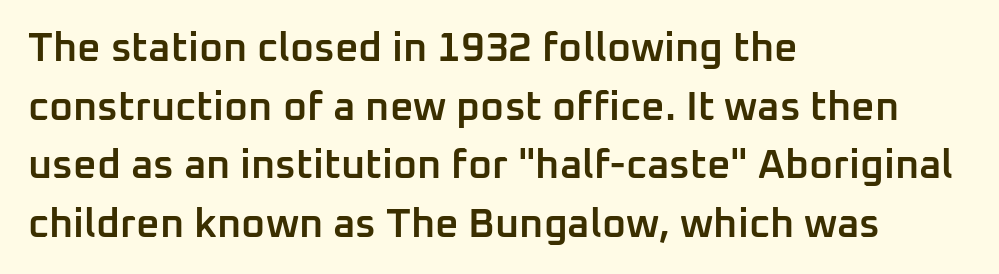
{"serif": "no", "italic": "no", "bold": "semi", "weight": "semibold", "width": "normal", "stroke_contrast": "low", "x_height": "medium", "monospaced": "no", "underline": "no", "align": "left", "line_spacing": "normal", "line_spacing_ratio": 1.43, "letter_spacing": "normal", "letter_spacing_em": 0.0, "glyph_px": 41}
